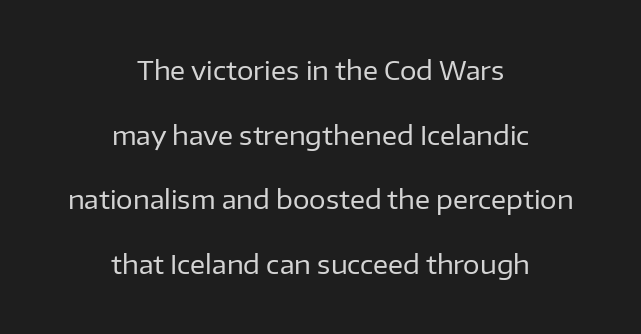
Anything drawn beneath the words? Only blank space. Students, note that the glyphs here touch the page at normal intervals. This block would shrink considerably if given ordinary leading; it's expanded now. Does the lettering tilt? It doesn't — this is upright. Alignment: centered. The letterforms sit at book weight or below.
